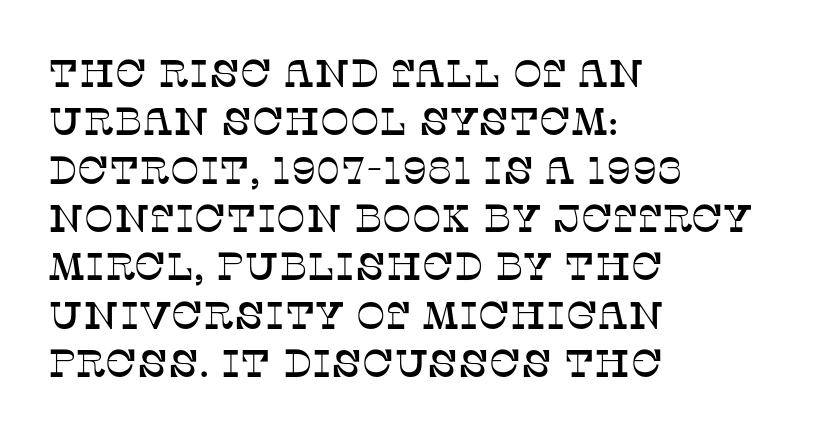
The image shows 39 px serif type, upright; set left-aligned, line spacing 1.24x, normal letter spacing, not underlined; low stroke contrast and a large x-height.
